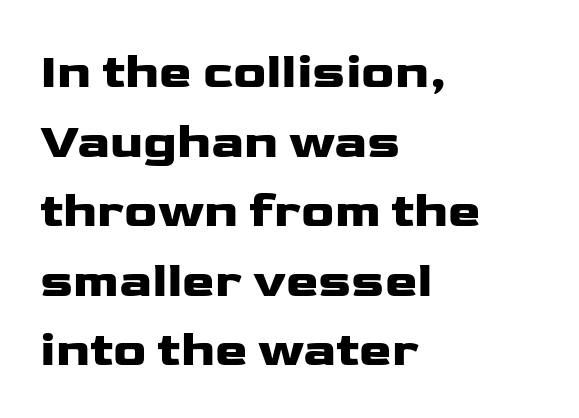
The image shows 49 px wide sans-serif type, upright; set left-aligned, normal line spacing (1.42x), normal letter spacing, not underlined; low stroke contrast and a medium x-height.
